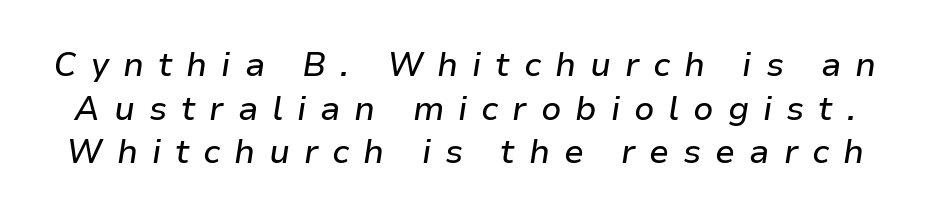
Display-style spreading of the glyphs; the letterfit is very open. The zone under the glyphs is completely vacant. Rendered with sloped, italic letterforms. The face used here is proportionally spaced, like ordinary book or web type. Honestly, the row spacing looks completely unremarkable.
